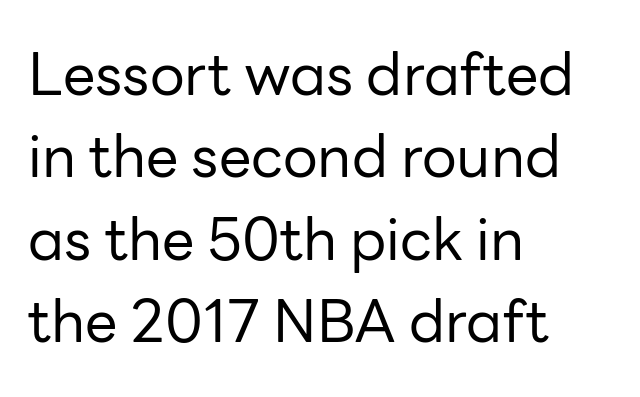
Q: Is the text bold? A: No.
Q: Is the text italic (slanted)? A: No, it is upright.
Q: Is the typeface a serif or a sans-serif typeface? A: Sans-serif.
Q: Is the text underlined? A: No.
Q: How is the paragraph aligned? A: Left-aligned.
Q: Is the spacing between letters normal or unusually wide? A: Normal.
Q: Is the spacing between lines tight, normal or loose? A: Normal.
Q: Width (condensed, normal, or wide)? A: Normal.
Q: Stroke contrast? A: Low.
Q: x-height? A: Medium.
Q: Monospaced? A: No.
